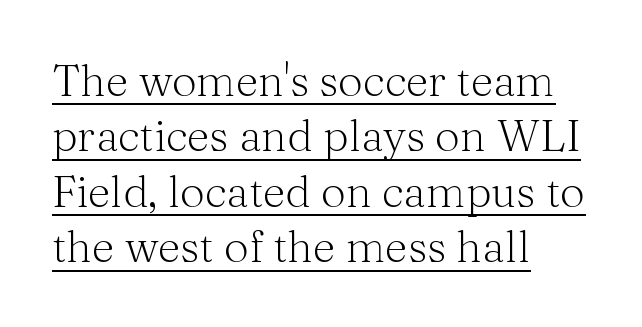
Does a line run under the words? Yes, clearly. Proportional: the letters do not fall into vertical columns. Each word holds together tightly as a unit, with standard inter-letter gaps. The letters carry serifs — small finishing strokes at the ends of their stems.
